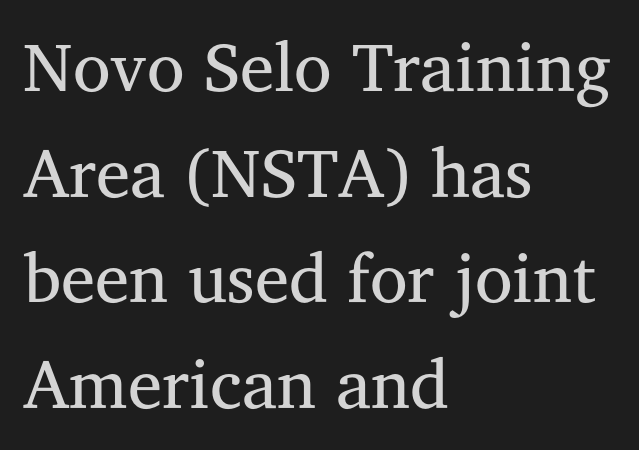
{"serif": "yes", "italic": "no", "bold": "no", "weight": "regular", "width": "normal", "stroke_contrast": "medium", "x_height": "medium", "monospaced": "no", "underline": "no", "align": "left", "line_spacing": "normal", "line_spacing_ratio": 1.53, "letter_spacing": "normal", "letter_spacing_em": 0.0, "glyph_px": 69}
